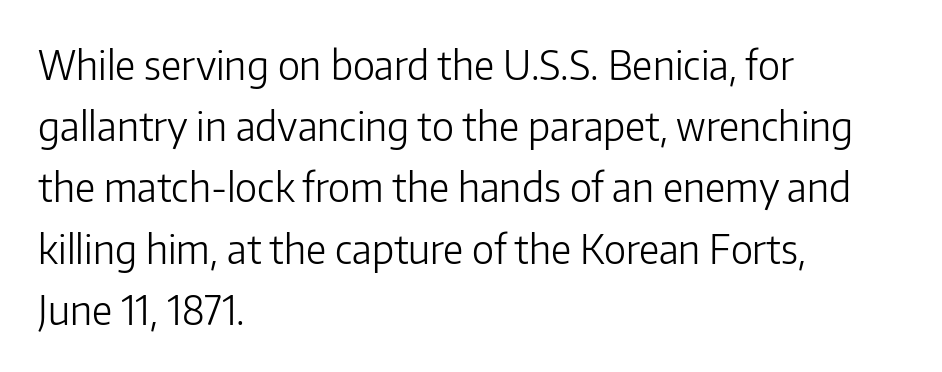
The letters stand straight up with perfectly vertical stems. Vertical spacing — default. In terms of letterspacing, this is plain default setting. Underline: absent.
